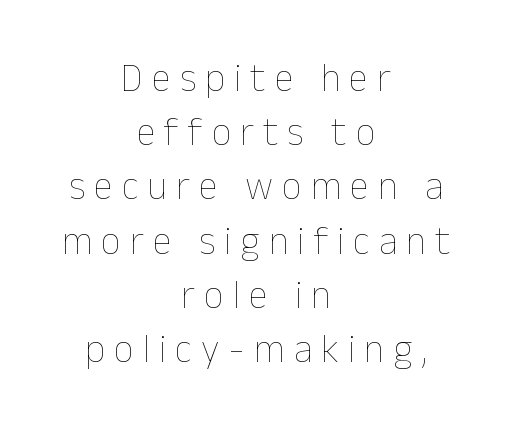
{"italic": "no", "bold": "no", "weight": "thin", "width": "normal", "stroke_contrast": "low", "x_height": "medium", "monospaced": "no", "underline": "no", "align": "center", "line_spacing": "normal", "line_spacing_ratio": 1.39, "letter_spacing": "wide", "letter_spacing_em": 0.23, "glyph_px": 39}
